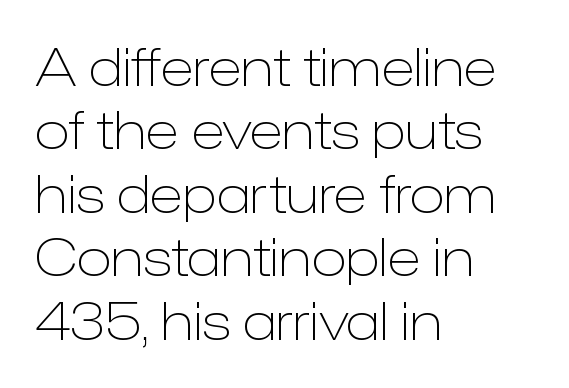
The image shows 52 px light sans-serif type, upright; set left-aligned, line spacing 1.22x, normal letter spacing, not underlined; low stroke contrast and a medium x-height.
